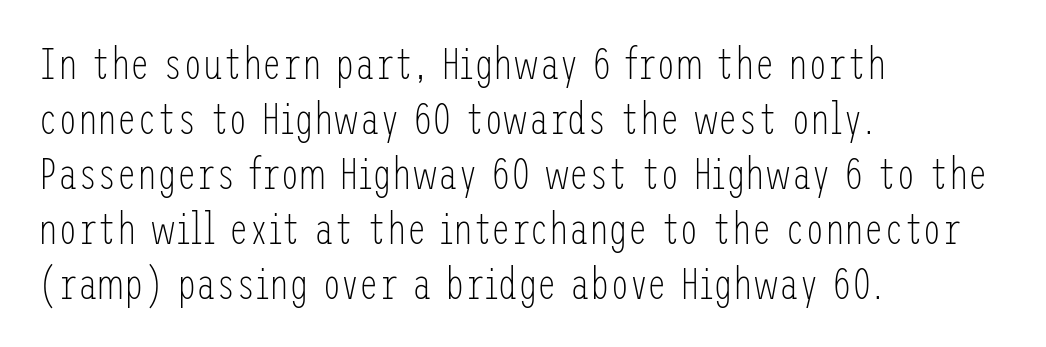
Q: Is the text bold? A: No.
Q: Is the text italic (slanted)? A: No, it is upright.
Q: Is the typeface a serif or a sans-serif typeface? A: Sans-serif.
Q: Is the text underlined? A: No.
Q: How is the paragraph aligned? A: Left-aligned.
Q: Is the spacing between letters normal or unusually wide? A: Normal.
Q: Is the spacing between lines tight, normal or loose? A: Normal.
Q: Width (condensed, normal, or wide)? A: Condensed.
Q: Stroke contrast? A: Low.
Q: x-height? A: Medium.
